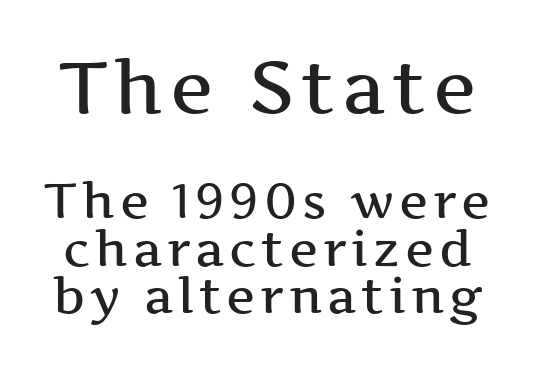
Q: Is the text bold? A: Semi-bold.
Q: Is the text italic (slanted)? A: No, it is upright.
Q: Is the typeface a serif or a sans-serif typeface? A: Serif.
Q: Is the text underlined? A: No.
Q: Is the spacing between lines tight, normal or loose? A: Tight.
Q: Which block of text is set in a larger size, the first (top) or the second (bottom)? A: The first (top) one.
Q: Width (condensed, normal, or wide)? A: Wide.
Q: Stroke contrast? A: Medium.
Q: x-height? A: Medium.
Q: Monospaced? A: No.
